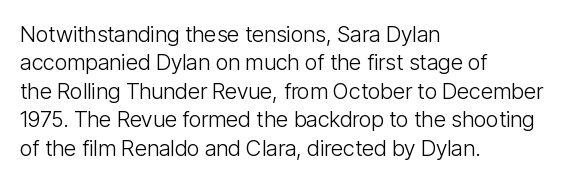
Rule under the text: the space is simply empty. Honestly, the letter spacing is just normal — you wouldn't notice it. The font's upright variant was chosen for this text. The strokes are not fattened; the text isn't bold. Layout note: lines flush left. The designer left line spacing at the default.
